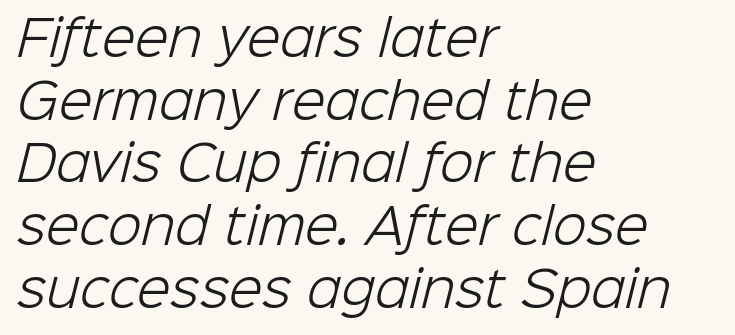
{"serif": "no", "bold": "no", "weight": "light", "width": "normal", "stroke_contrast": "low", "x_height": "medium", "monospaced": "no", "underline": "no", "align": "left", "line_spacing": "normal", "line_spacing_ratio": 1.28, "letter_spacing": "normal", "letter_spacing_em": 0.0, "glyph_px": 49}
